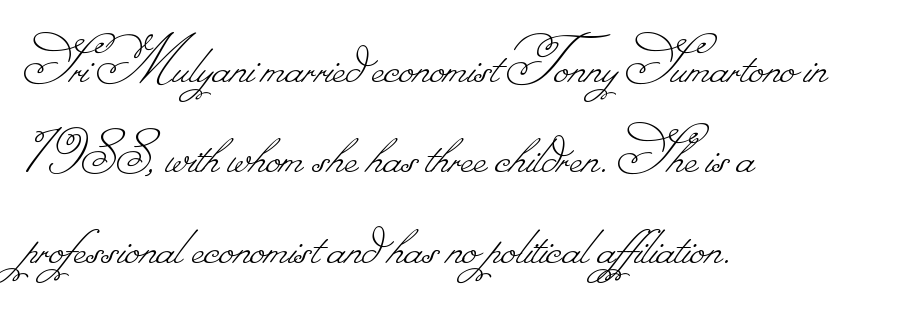
{"bold": "no", "weight": "thin", "width": "normal", "stroke_contrast": "low", "monospaced": "no", "underline": "no", "align": "left", "line_spacing": "normal", "line_spacing_ratio": 1.31, "letter_spacing": "normal", "letter_spacing_em": 0.0, "glyph_px": 69}
